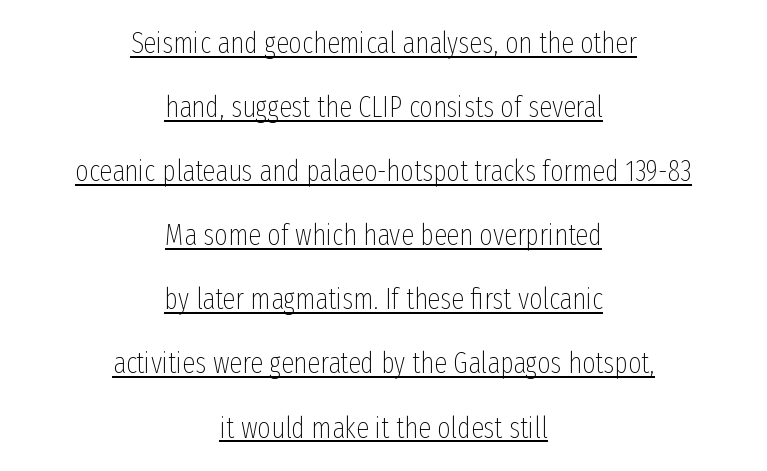
{"serif": "no", "italic": "no", "bold": "no", "weight": "thin", "width": "condensed", "stroke_contrast": "low", "x_height": "medium", "monospaced": "no", "underline": "yes", "align": "center", "line_spacing": "loose", "line_spacing_ratio": 2.21, "letter_spacing": "normal", "letter_spacing_em": 0.0, "glyph_px": 29}
